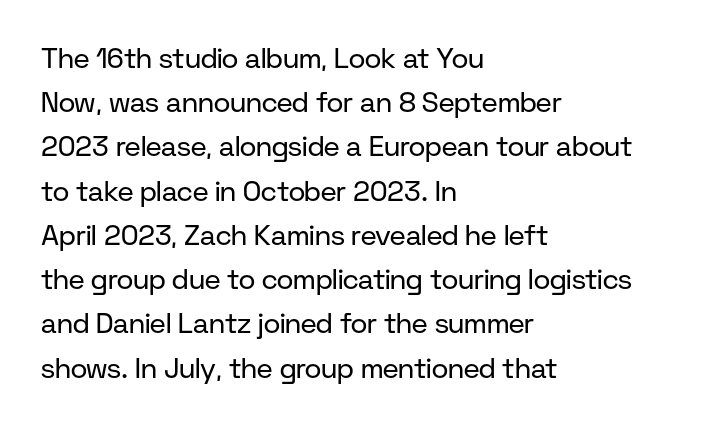
Horizontal alignment here is leftward, the default for most running prose. These lines were composed using upright roman letters. Proportional: the letters do not fall into vertical columns. Between one letter and the next there's only the usual sliver of space. The typeface has the unassuming heft of standard copy or less. The baseline area is clear.
